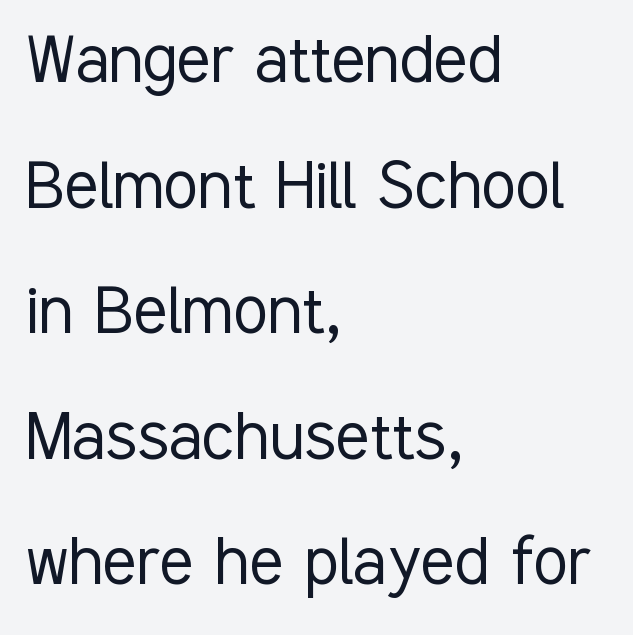
A roman cut, with each character standing at attention. Short and long lines alike share a common starting point at left. Each row of text sits above clean, open space. A typesetter would call this leading conventional body-copy spacing. Vertical stems look standard width or narrower in stroke. The letters advance in unequal steps, a hallmark of proportional type.
